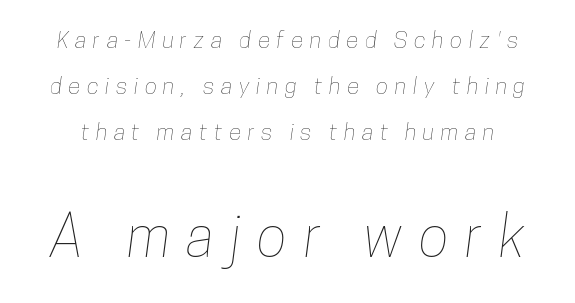
Q: Is the text underlined? A: No.
Q: Is the spacing between letters normal or unusually wide? A: Unusually wide.
Q: Is the spacing between lines tight, normal or loose? A: Loose.
Q: Which block of text is set in a larger size, the first (top) or the second (bottom)? A: The second (bottom) one.
Q: Width (condensed, normal, or wide)? A: Condensed.
Q: Stroke contrast? A: Low.
Q: x-height? A: Medium.
Q: Monospaced? A: No.
